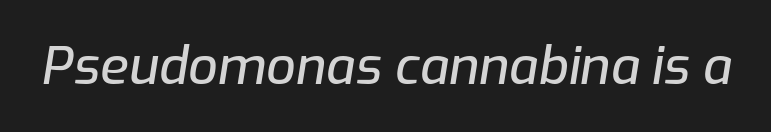
Q: Is the text italic (slanted)? A: Yes, it leans right by about 9 degrees.
Q: Is the text underlined? A: No.
Q: Is the spacing between letters normal or unusually wide? A: Normal.
Q: Width (condensed, normal, or wide)? A: Normal.
Q: Stroke contrast? A: Low.
Q: x-height? A: Medium.
Q: Monospaced? A: No.
